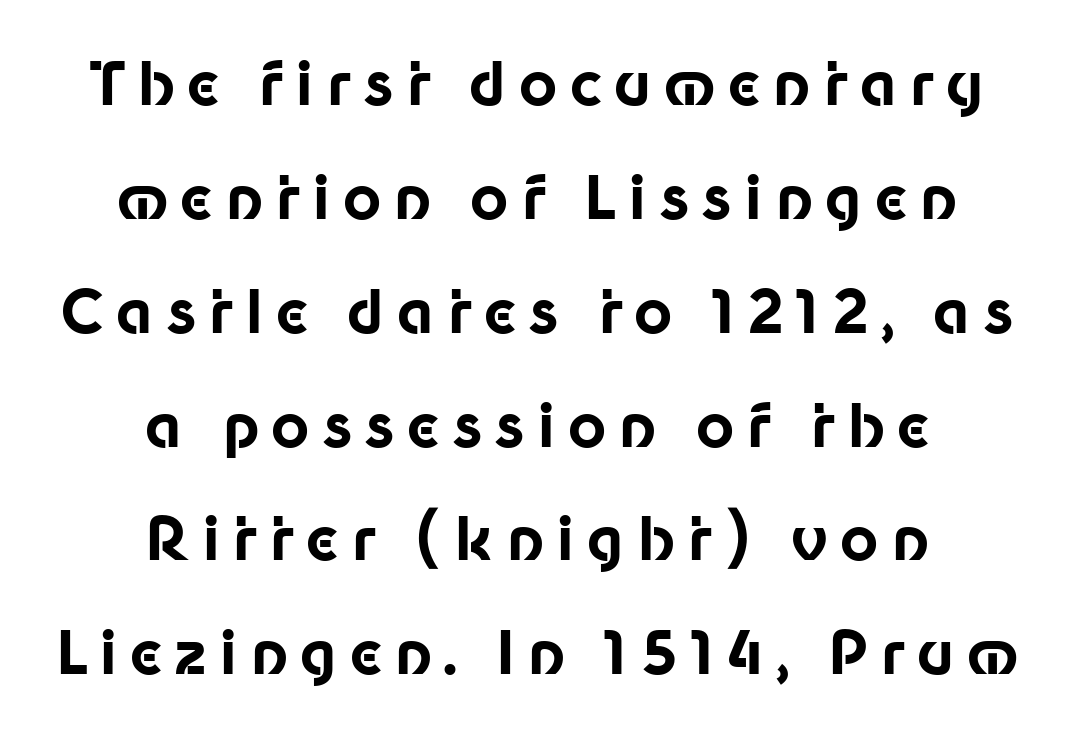
{"serif": "no", "italic": "no", "bold": "yes", "weight": "bold", "width": "normal", "stroke_contrast": "low", "x_height": "medium", "monospaced": "no", "underline": "no", "align": "center", "line_spacing": "loose", "line_spacing_ratio": 1.93, "letter_spacing": "wide", "letter_spacing_em": 0.21, "glyph_px": 59}
